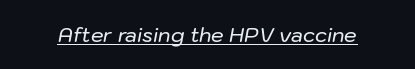
{"italic": "yes", "lean": "right", "slant_degrees": 10, "underline": "yes", "letter_spacing": "normal", "letter_spacing_em": 0.0, "glyph_px": 20}
